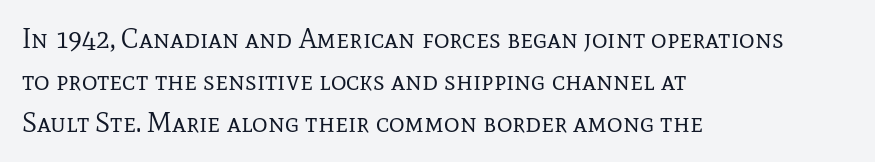
{"italic": "no", "bold": "no", "underline": "no", "align": "left", "line_spacing": "normal", "line_spacing_ratio": 1.55, "letter_spacing": "normal", "letter_spacing_em": 0.0, "glyph_px": 27}
